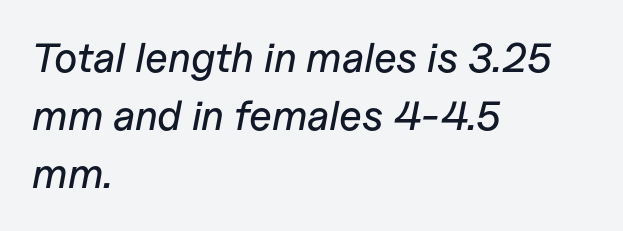
The rendering uses a moderate line-height, typical for paragraphs. The tracking reads as untouched default to a designer's eye. A student would call this left alignment; a typographer would say flush left, rag right. A typesetter would call this proportional, since set widths differ per character. The lettering tilts uniformly, giving the passage an italic look.
